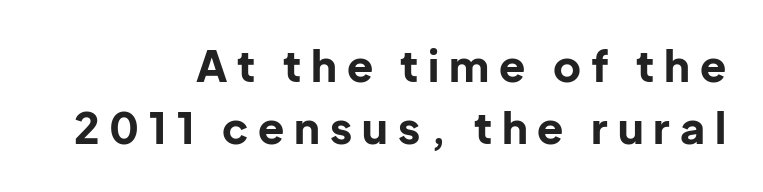
{"serif": "no", "italic": "no", "bold": "yes", "weight": "bold", "width": "normal", "stroke_contrast": "low", "x_height": "medium", "monospaced": "no", "underline": "no", "align": "right", "line_spacing": "normal", "line_spacing_ratio": 1.45, "letter_spacing": "wide", "letter_spacing_em": 0.23, "glyph_px": 43}
